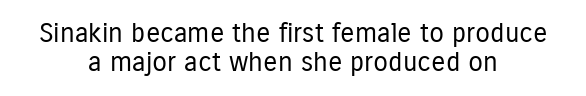
{"italic": "no", "bold": "no", "underline": "no", "align": "center", "line_spacing": "tight", "line_spacing_ratio": 1.06, "letter_spacing": "normal", "letter_spacing_em": 0.0, "glyph_px": 27}
